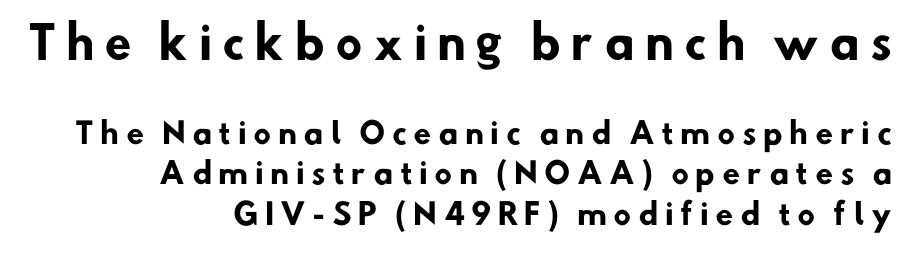
The image shows 44 px heavy sans-serif type; set right-aligned, normal line spacing (1.4x), unusually wide letter spacing (+0.22 em), not underlined; the first (top) block is 1.52x larger; low stroke contrast and a small x-height.
